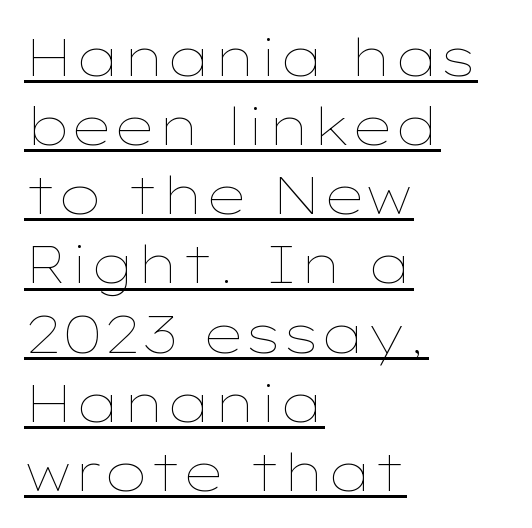
The lines sit at an ordinary, default distance from one another. Caption: standard tracking, unaltered. These lines stack with their left ends in a neat column. Spacing verdict: proportional, widths tailored to each character.
